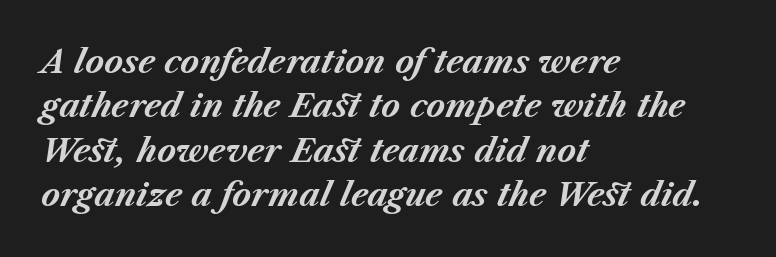
{"italic": "yes", "lean": "right", "slant_degrees": 23, "bold": "yes", "weight": "bold", "width": "normal", "stroke_contrast": "medium", "x_height": "medium", "monospaced": "no", "underline": "no", "align": "left", "line_spacing": "normal", "line_spacing_ratio": 1.39, "letter_spacing": "normal", "letter_spacing_em": 0.0, "glyph_px": 32}
